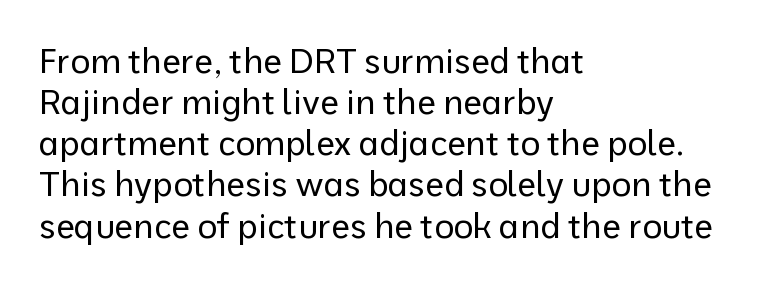
Ink coverage per letter is moderate at most. The paragraph has a hard left edge and a soft right edge. Beneath every word, the page is bare. Nope, no serifs anywhere on these letters. Think of a printed novel: that variable character pitch is what you see here.
